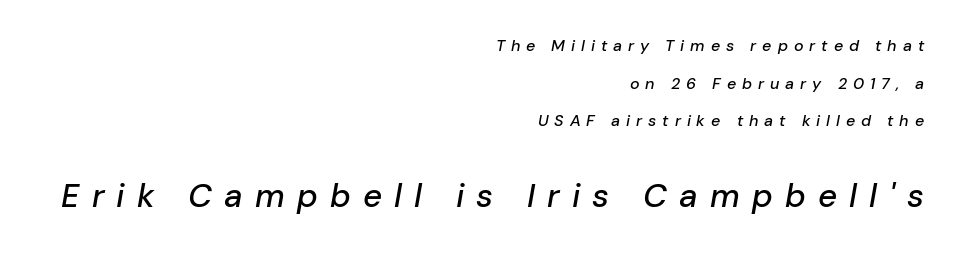
The image shows 33 px text type, italic (leaning right); set right-aligned, loose line spacing (2.35x), unusually wide letter spacing (+0.37 em), not underlined; the second (bottom) block is 2.06x larger; low stroke contrast and a medium x-height.
